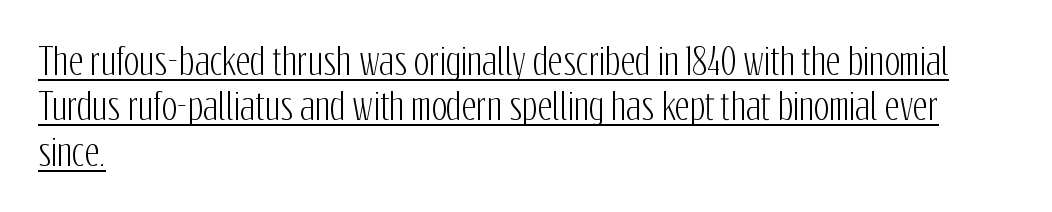
{"serif": "no", "italic": "no", "width": "condensed", "stroke_contrast": "low", "x_height": "medium", "monospaced": "no", "underline": "yes", "align": "left", "line_spacing": "normal", "line_spacing_ratio": 1.26, "letter_spacing": "normal", "letter_spacing_em": 0.0, "glyph_px": 36}
